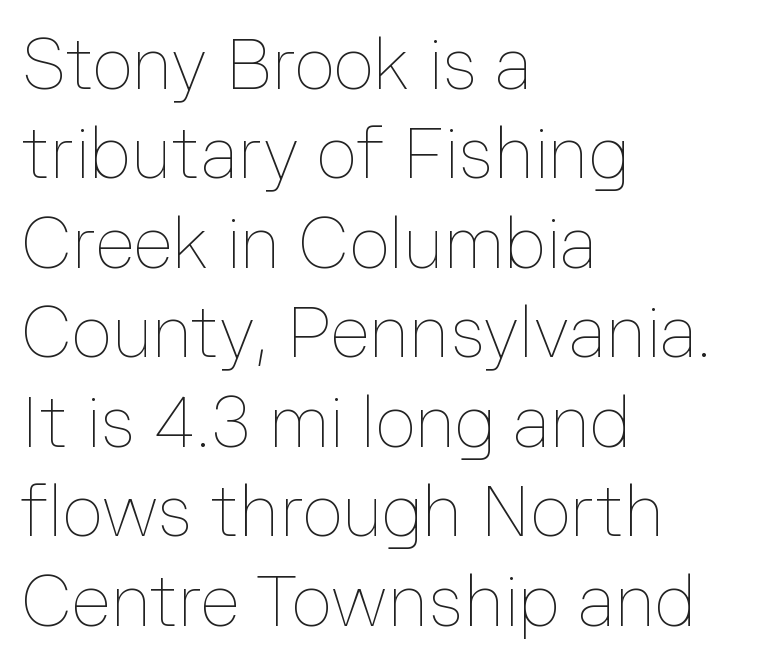
Q: Is the text bold? A: No.
Q: Is the text italic (slanted)? A: No, it is upright.
Q: Is the text underlined? A: No.
Q: How is the paragraph aligned? A: Left-aligned.
Q: Is the spacing between letters normal or unusually wide? A: Normal.
Q: Is the spacing between lines tight, normal or loose? A: Normal.
Q: Width (condensed, normal, or wide)? A: Normal.
Q: Stroke contrast? A: Low.
Q: x-height? A: Medium.
Q: Monospaced? A: No.
